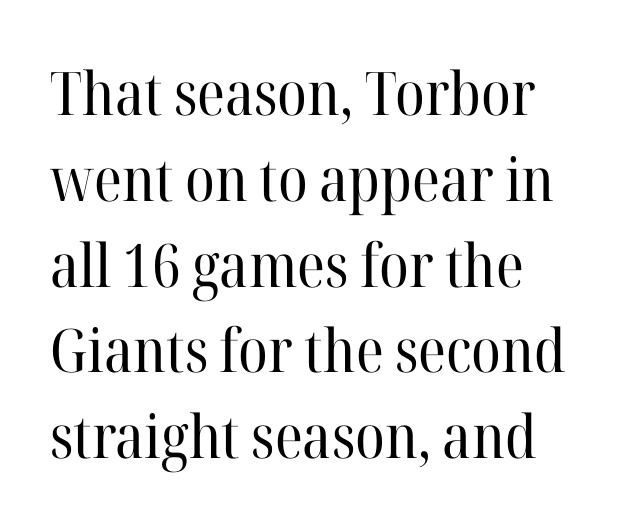
Q: Is the text bold? A: No.
Q: Is the text italic (slanted)? A: No, it is upright.
Q: Is the typeface a serif or a sans-serif typeface? A: Serif.
Q: Is the text underlined? A: No.
Q: How is the paragraph aligned? A: Left-aligned.
Q: Is the spacing between letters normal or unusually wide? A: Normal.
Q: Is the spacing between lines tight, normal or loose? A: Normal.
Q: Width (condensed, normal, or wide)? A: Normal.
Q: Stroke contrast? A: High.
Q: x-height? A: Medium.
Q: Monospaced? A: No.
